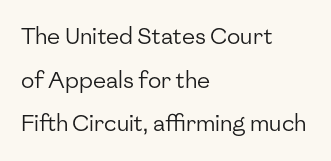
Q: Is the text bold? A: No.
Q: Is the text italic (slanted)? A: No, it is upright.
Q: Is the text underlined? A: No.
Q: How is the paragraph aligned? A: Left-aligned.
Q: Is the spacing between letters normal or unusually wide? A: Normal.
Q: Is the spacing between lines tight, normal or loose? A: Loose.
